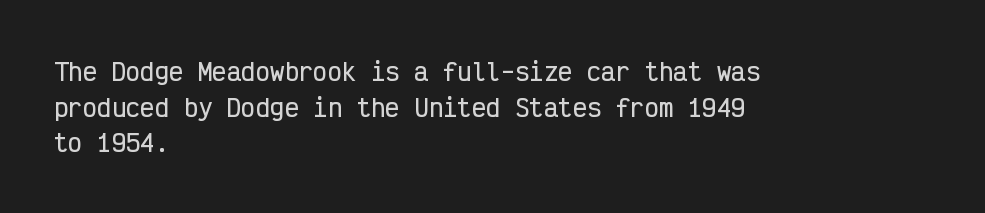
The image shows 24 px text type, upright; set left-aligned, normal line spacing (1.48x), normal letter spacing, not underlined.
